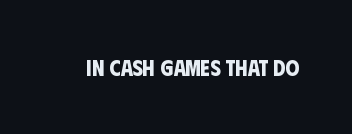
{"bold": "yes", "underline": "no", "letter_spacing": "normal", "letter_spacing_em": 0.0, "glyph_px": 22}
